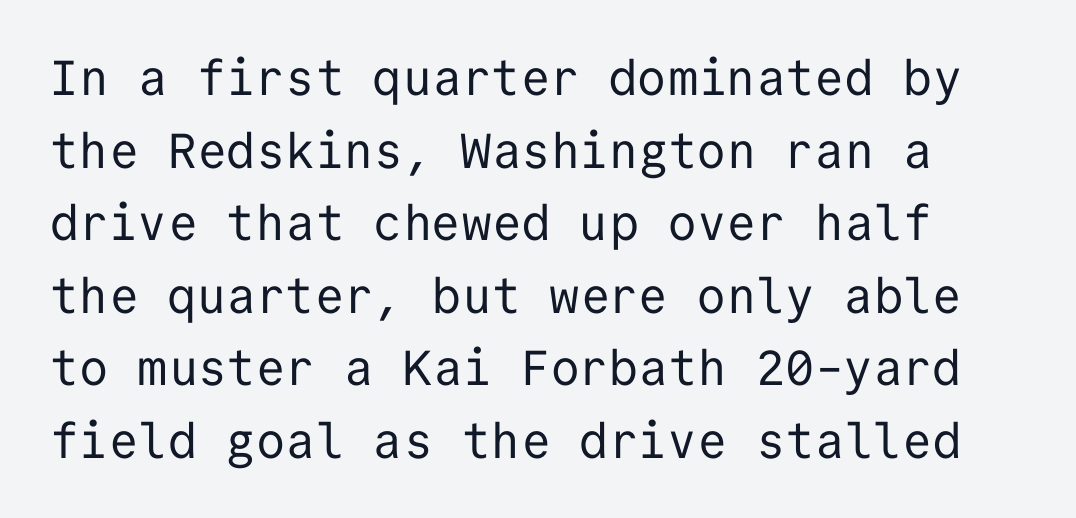
Every stem runs plumb, perpendicular to the baseline. Nothing sits at the stroke ends, so this counts as sans-serif. Descender tails drop into unmarked territory. Stems and bowls with no extra thickness — not bold. Students, observe: this is what conventionally led text looks like. Glyph-to-glyph distance matches everyday printed text.
